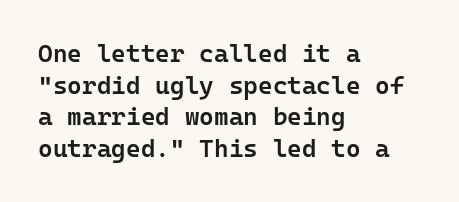
A semibold gives these letters moderate extra thickness, short of bold. The vertical gap from one line to the next is medium. The axis of the letterforms is exactly vertical. A typesetter would call this zero additional tracking. Plain, unruled lines of type. Leftover space on each line is placed entirely after the last word.
